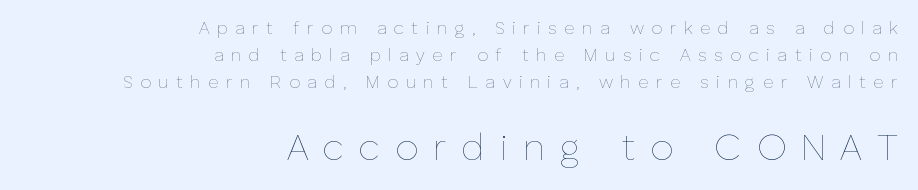
Q: Is the text bold? A: No.
Q: Is the text italic (slanted)? A: No, it is upright.
Q: Is the text underlined? A: No.
Q: How is the paragraph aligned? A: Right-aligned.
Q: Is the spacing between letters normal or unusually wide? A: Unusually wide.
Q: Is the spacing between lines tight, normal or loose? A: Normal.
Q: Which block of text is set in a larger size, the first (top) or the second (bottom)? A: The second (bottom) one.
Q: Width (condensed, normal, or wide)? A: Normal.
Q: Stroke contrast? A: Low.
Q: x-height? A: Medium.
Q: Monospaced? A: No.
